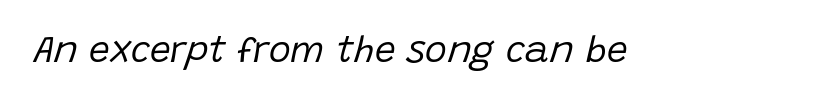
The image shows 37 px regular-weight type, italic (leaning right); set normal letter spacing, not underlined; low stroke contrast and a large x-height.
